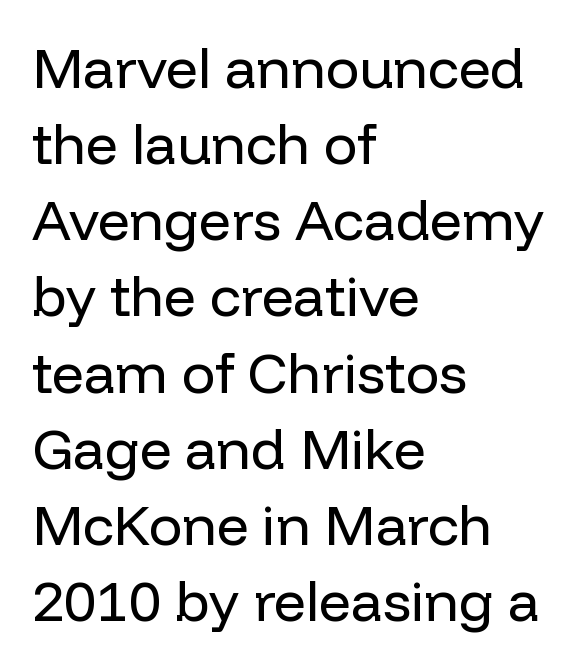
Q: Is the text bold? A: No.
Q: Is the text italic (slanted)? A: No, it is upright.
Q: Is the typeface a serif or a sans-serif typeface? A: Sans-serif.
Q: Is the text underlined? A: No.
Q: How is the paragraph aligned? A: Left-aligned.
Q: Is the spacing between letters normal or unusually wide? A: Normal.
Q: Is the spacing between lines tight, normal or loose? A: Normal.
Q: Width (condensed, normal, or wide)? A: Normal.
Q: Stroke contrast? A: Low.
Q: x-height? A: Medium.
Q: Monospaced? A: No.
